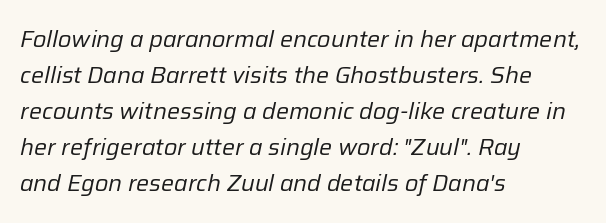
The image shows 23 px text type, italic (leaning right); set left-aligned, normal line spacing (1.57x), normal letter spacing, not underlined.
